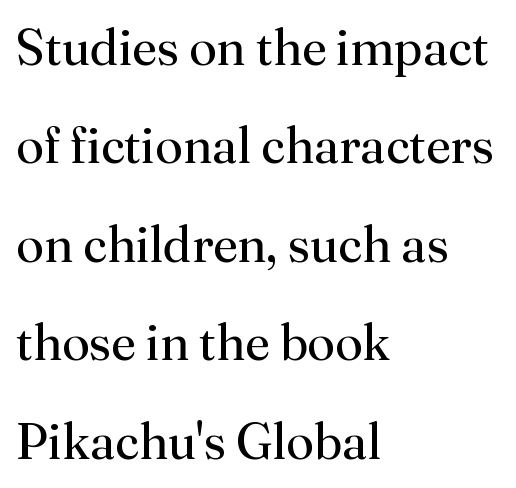
Quick note: not italic, upright. Here the designer chose a conventional face with non-uniform glyph widths. Compared with a centered layout, this one pins lines to the left instead. No extra ink here — the face is not bold. What's the leading like? Stretched, with rows far apart.
